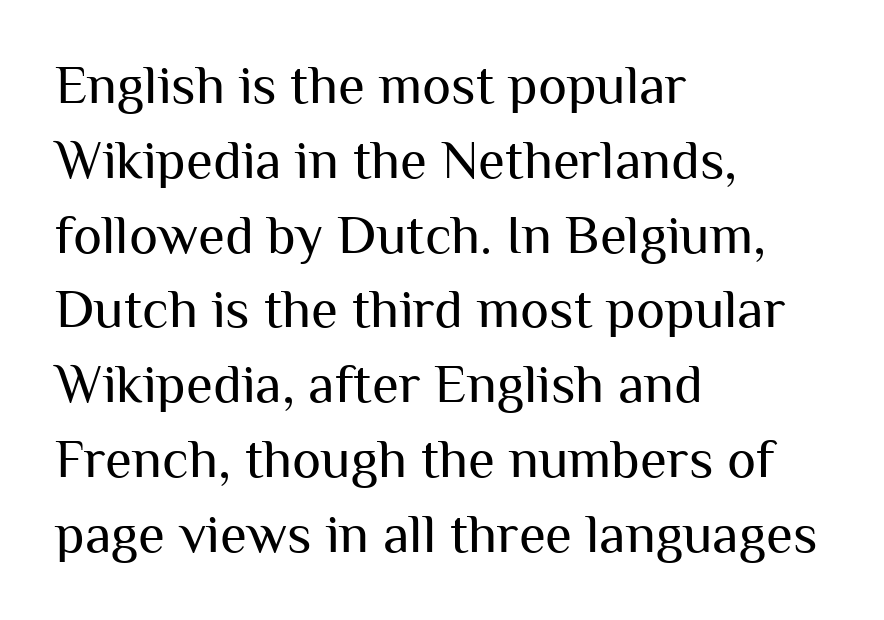
Examine the stroke ends and you'll find no serifs. Italic? Not at all — the glyphs are vertical. How would I describe the line gaps? Plain and ordinary. The zone under the glyphs is completely vacant.
